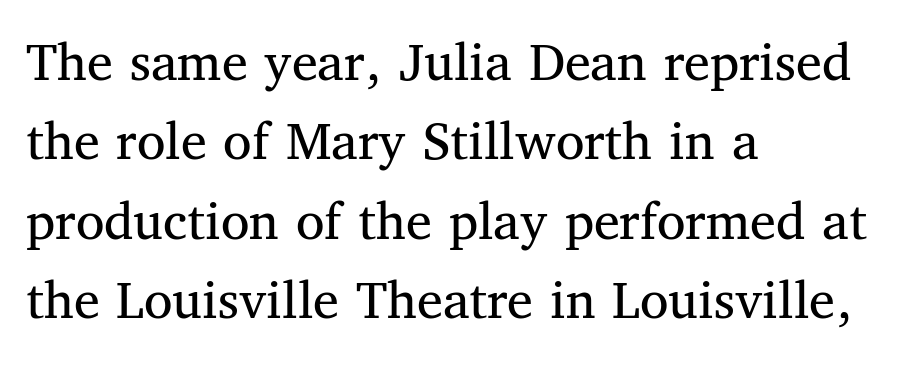
This rendering leaves character spacing at its baseline value. A typesetter would mark this as roman, not italic. The foot of each line stays bare and open. This sample has the flowing, uneven cadence of proportional lettering.
